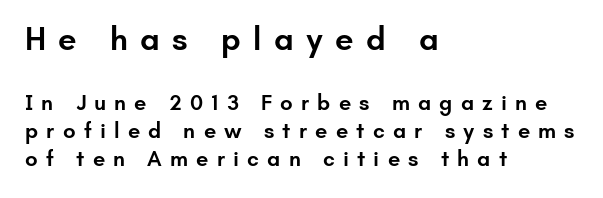
The image shows 33 px semibold sans-serif type, upright; set left-aligned, normal line spacing (1.27x), unusually wide letter spacing (+0.37 em), not underlined; the first (top) block is 1.5x larger; low stroke contrast and a small x-height.
